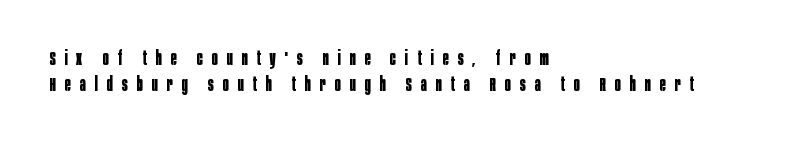
Q: Is the text bold? A: Yes.
Q: Is the text italic (slanted)? A: No, it is upright.
Q: Is the text underlined? A: No.
Q: How is the paragraph aligned? A: Left-aligned.
Q: Is the spacing between letters normal or unusually wide? A: Unusually wide.
Q: Is the spacing between lines tight, normal or loose? A: Normal.
